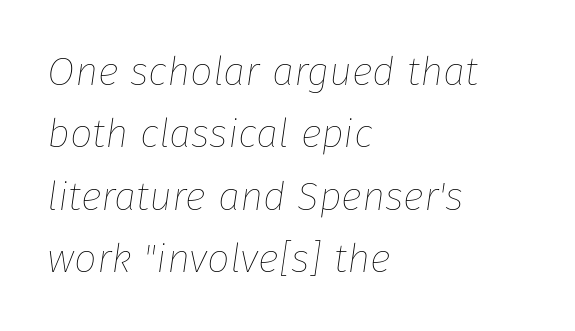
The image shows 40 px thin type, italic (leaning right); set left-aligned, normal line spacing (1.56x), normal letter spacing, not underlined; low stroke contrast and a medium x-height.
